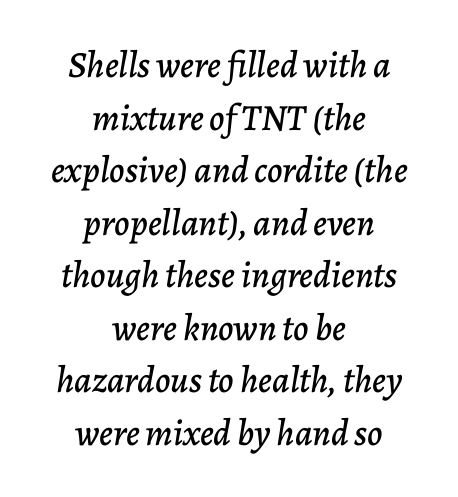
The image shows 37 px text type, italic (leaning right); set centered, normal line spacing (1.42x), normal letter spacing, not underlined; low stroke contrast and a medium x-height.
